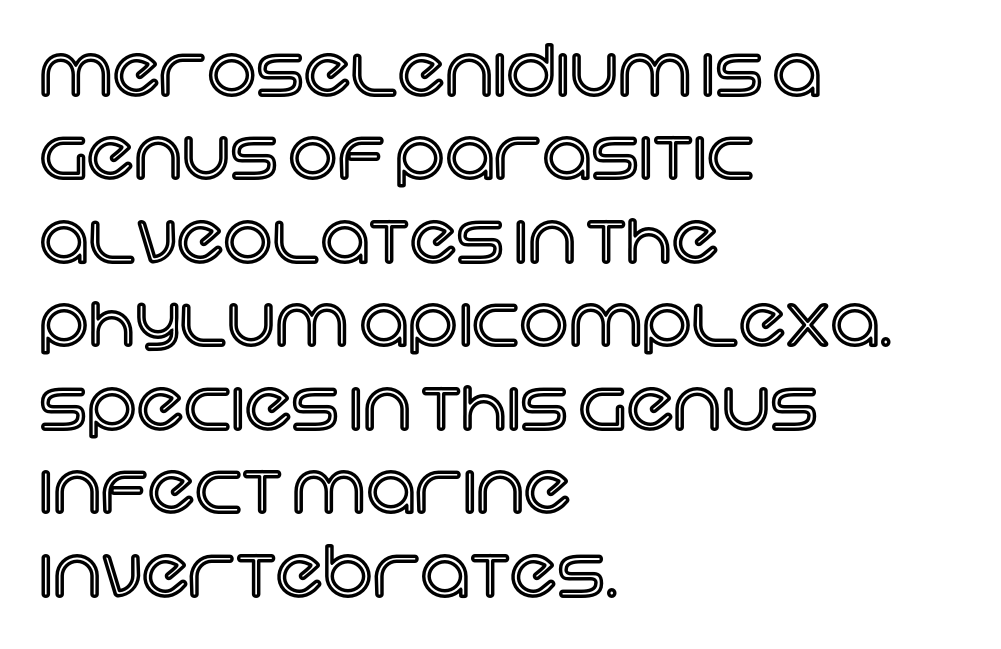
The image shows 69 px text type, upright; set left-aligned, line spacing 1.21x, normal letter spacing, not underlined; a large x-height.
